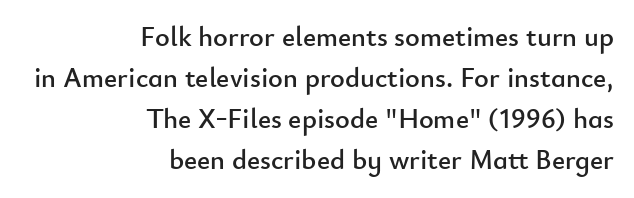
The image shows 28 px sans-serif type, upright; set right-aligned, normal line spacing (1.46x), normal letter spacing, not underlined; low stroke contrast and a small x-height.
